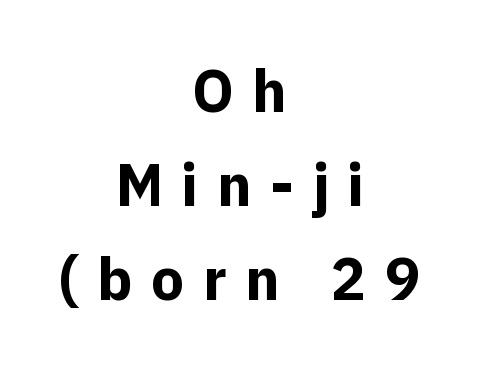
Q: Is the text bold? A: Yes.
Q: Is the text italic (slanted)? A: No, it is upright.
Q: Is the typeface a serif or a sans-serif typeface? A: Sans-serif.
Q: Is the text underlined? A: No.
Q: How is the paragraph aligned? A: Centered.
Q: Is the spacing between letters normal or unusually wide? A: Unusually wide.
Q: Is the spacing between lines tight, normal or loose? A: Normal.
Q: Width (condensed, normal, or wide)? A: Normal.
Q: x-height? A: Medium.
Q: Monospaced? A: No.
